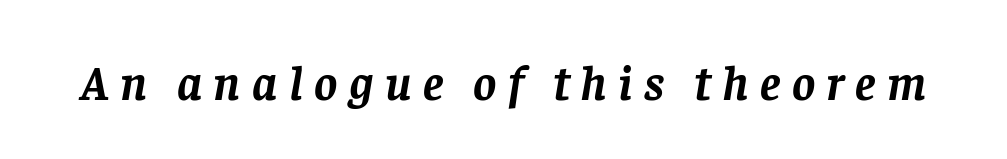
{"serif": "yes", "italic": "yes", "lean": "right", "slant_degrees": 8, "bold": "yes", "weight": "semibold", "width": "normal", "stroke_contrast": "low", "x_height": "large", "monospaced": "no", "underline": "no", "letter_spacing": "wide", "letter_spacing_em": 0.23, "glyph_px": 49}
